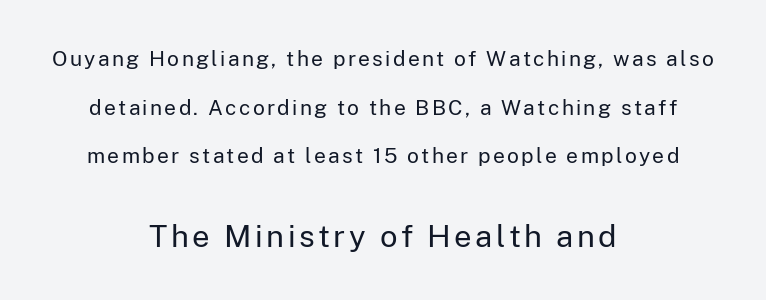
{"serif": "no", "italic": "no", "bold": "no", "weight": "regular", "width": "normal", "stroke_contrast": "low", "x_height": "medium", "monospaced": "no", "underline": "no", "align": "center", "line_spacing": "loose", "line_spacing_ratio": 2.32, "larger_block": "second", "size_ratio": 1.48, "glyph_px": 31}
